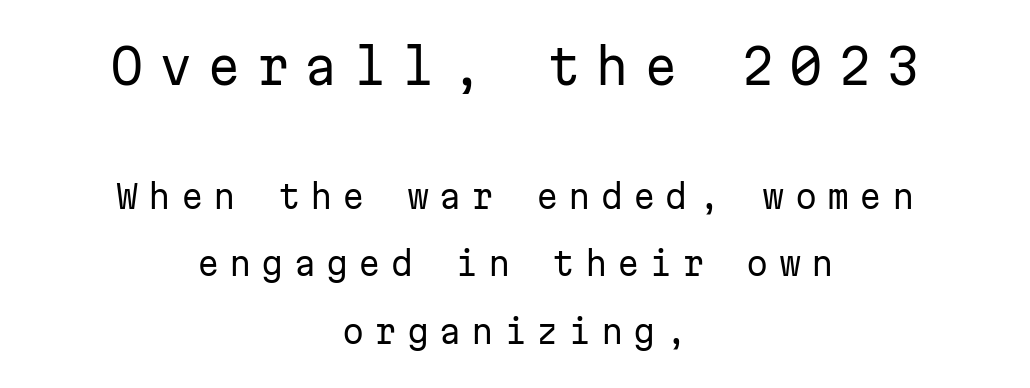
{"serif": "no", "italic": "no", "bold": "no", "weight": "regular", "width": "normal", "stroke_contrast": "low", "x_height": "medium", "monospaced": "yes", "underline": "no", "align": "center", "line_spacing": "loose", "line_spacing_ratio": 2.11, "letter_spacing": "wide", "letter_spacing_em": 0.31, "larger_block": "first", "size_ratio": 1.5, "glyph_px": 48}
